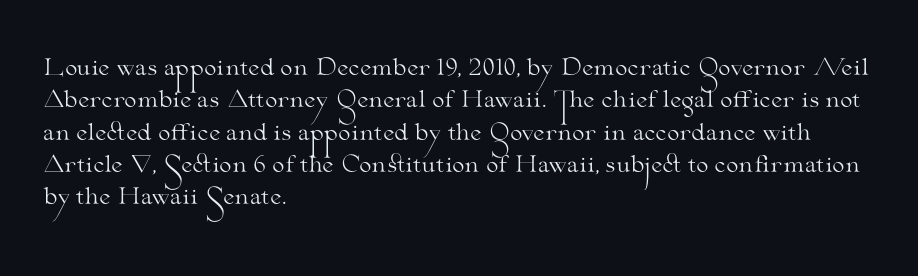
Q: Is the text bold? A: No.
Q: Is the text italic (slanted)? A: No, it is upright.
Q: Is the text underlined? A: No.
Q: How is the paragraph aligned? A: Left-aligned.
Q: Is the spacing between letters normal or unusually wide? A: Normal.
Q: Is the spacing between lines tight, normal or loose? A: Normal.
